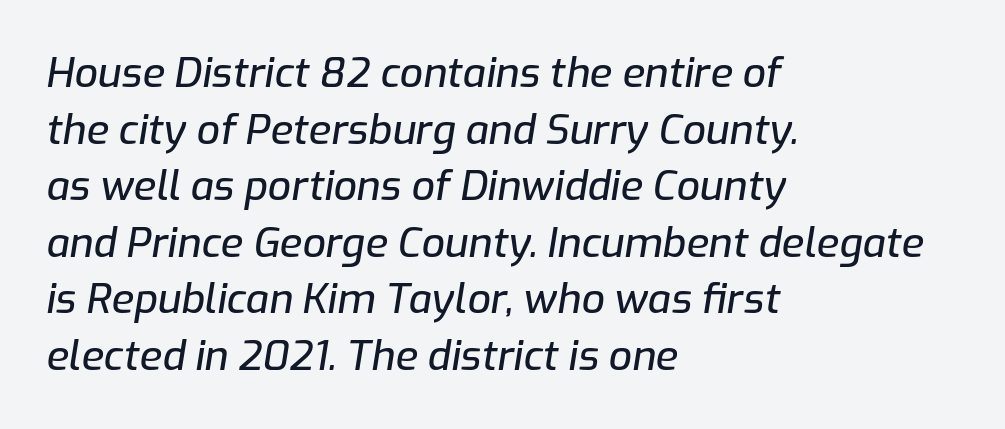
{"italic": "yes", "lean": "right", "slant_degrees": 9, "width": "normal", "stroke_contrast": "low", "x_height": "medium", "monospaced": "no", "underline": "no", "align": "left", "line_spacing": "normal", "line_spacing_ratio": 1.38, "letter_spacing": "normal", "letter_spacing_em": 0.0, "glyph_px": 41}
